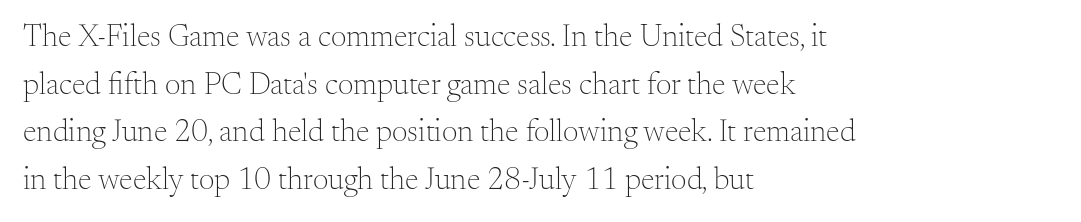
The image shows 31 px light serif type, upright; set left-aligned, normal line spacing (1.54x), normal letter spacing, not underlined; medium stroke contrast and a small x-height.
